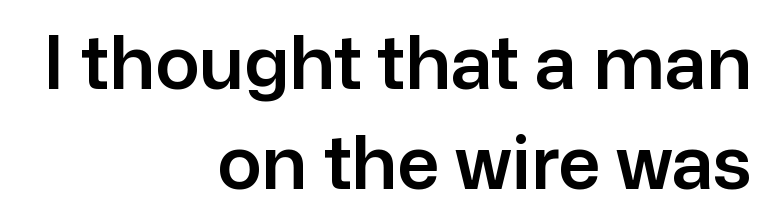
This rendering uses right alignment, leaving the left contour irregular. The font family rendered here belongs to the sans-serif group. This sample has the flowing, uneven cadence of proportional lettering. Clear beneath every line of the passage. The tracking reads as untouched default to a designer's eye. Ordinary non-slanted type is in use.
